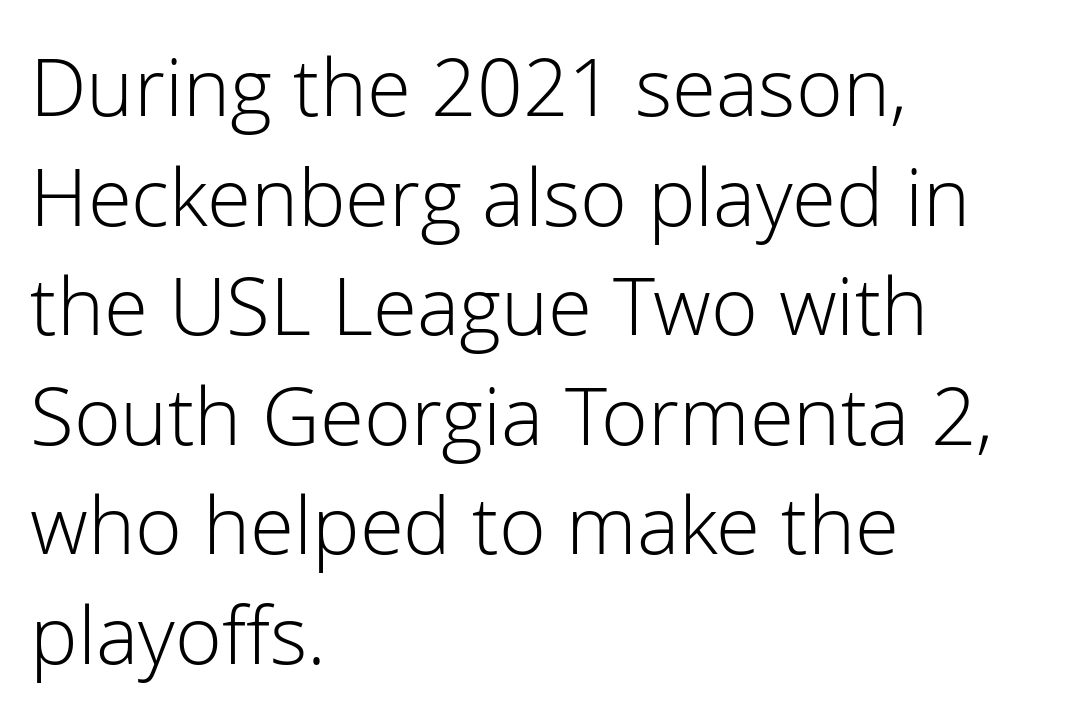
The image shows 80 px light sans-serif type, upright; set left-aligned, normal line spacing (1.37x), normal letter spacing, not underlined; low stroke contrast and a medium x-height.
